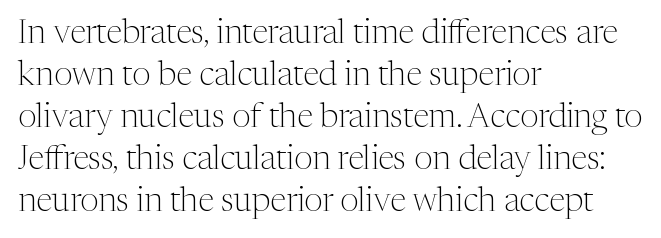
{"serif": "yes", "italic": "no", "bold": "no", "weight": "light", "width": "normal", "stroke_contrast": "medium", "x_height": "medium", "monospaced": "no", "underline": "no", "align": "left", "line_spacing": "normal", "line_spacing_ratio": 1.27, "letter_spacing": "normal", "letter_spacing_em": 0.0, "glyph_px": 33}
